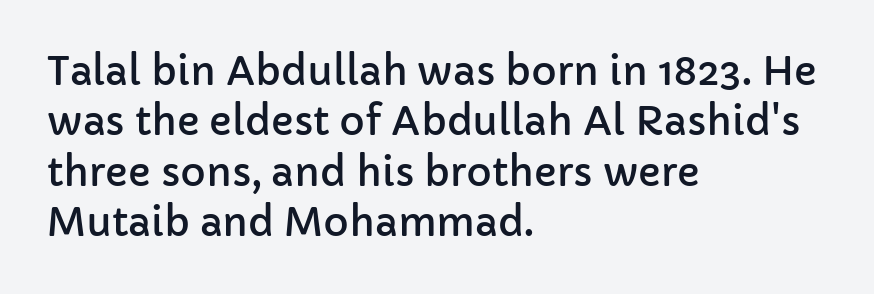
Q: Is the text italic (slanted)? A: No, it is upright.
Q: Is the typeface a serif or a sans-serif typeface? A: Sans-serif.
Q: Is the text underlined? A: No.
Q: How is the paragraph aligned? A: Left-aligned.
Q: Is the spacing between letters normal or unusually wide? A: Normal.
Q: Is the spacing between lines tight, normal or loose? A: Normal.
Q: Width (condensed, normal, or wide)? A: Normal.
Q: Stroke contrast? A: Low.
Q: x-height? A: Medium.
Q: Monospaced? A: No.
